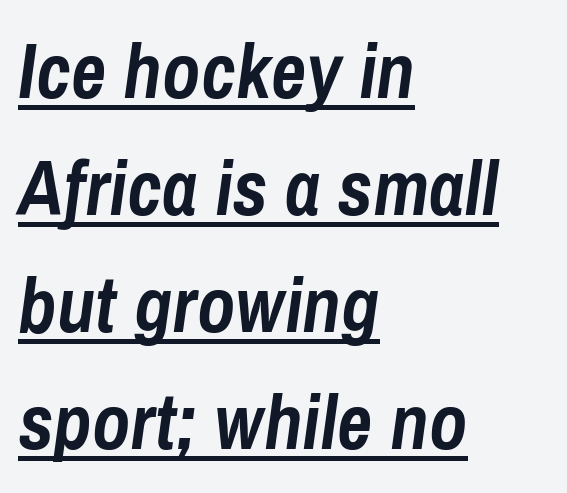
{"italic": "yes", "lean": "right", "slant_degrees": 8, "bold": "yes", "weight": "semibold", "width": "condensed", "stroke_contrast": "low", "x_height": "medium", "monospaced": "no", "underline": "yes", "align": "left", "line_spacing": "normal", "line_spacing_ratio": 1.52, "letter_spacing": "normal", "letter_spacing_em": 0.0, "glyph_px": 77}
